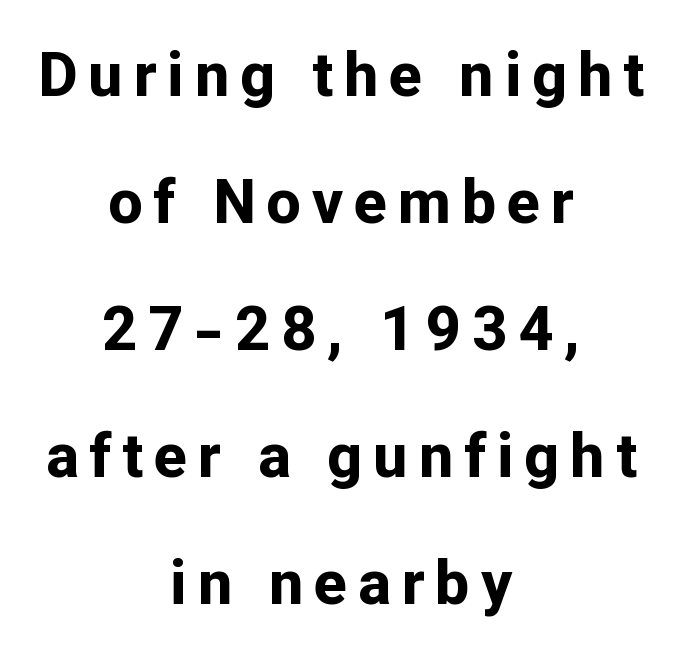
The image shows 61 px bold sans-serif type, upright; set centered, loose line spacing (2.08x), not underlined; low stroke contrast and a medium x-height.
